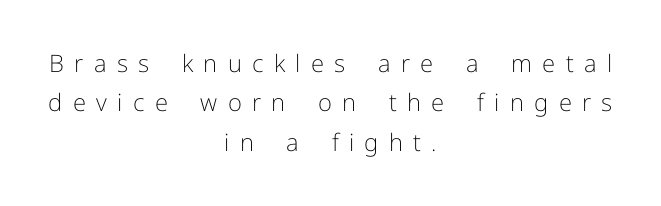
The image shows 24 px text type, upright; set centered, normal line spacing (1.64x), unusually wide letter spacing (+0.43 em), not underlined.
